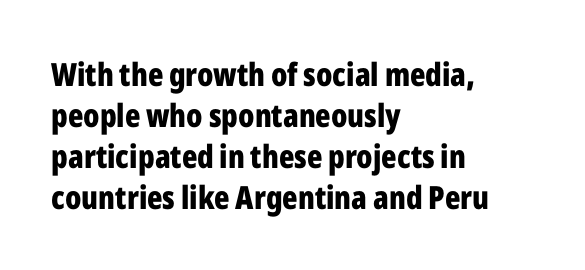
Q: Is the text bold? A: Yes.
Q: Is the text italic (slanted)? A: No, it is upright.
Q: Is the typeface a serif or a sans-serif typeface? A: Sans-serif.
Q: Is the text underlined? A: No.
Q: How is the paragraph aligned? A: Left-aligned.
Q: Is the spacing between letters normal or unusually wide? A: Normal.
Q: Is the spacing between lines tight, normal or loose? A: Normal.
Q: Width (condensed, normal, or wide)? A: Condensed.
Q: Stroke contrast? A: Low.
Q: x-height? A: Medium.
Q: Monospaced? A: No.
